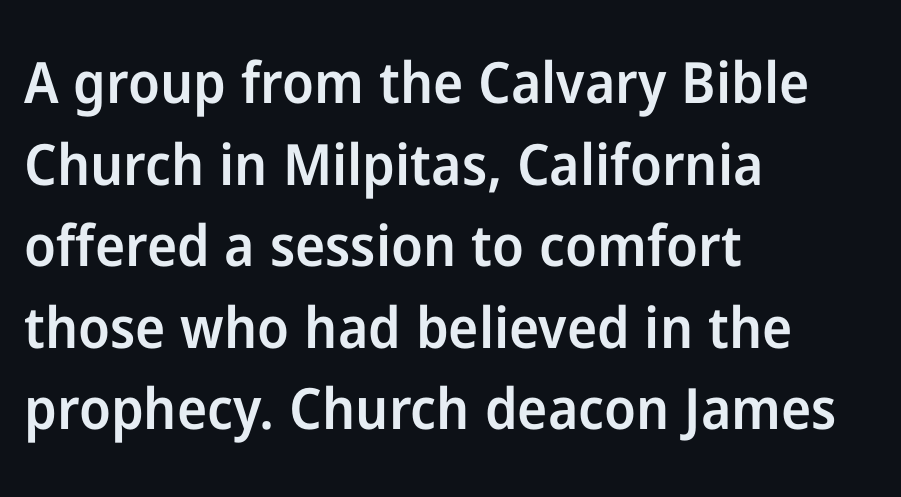
Serifs: no, the terminals of the letterforms are clean. Does the leading feel generous? No, just average. Is this a fixed-width face? No — the glyphs have proportional, varying widths. Weight check: semibold — heavier than regular, not quite bold. Spacing between characters is what you'd get straight out of the box. No italicization has been applied; the sample stays upright.
